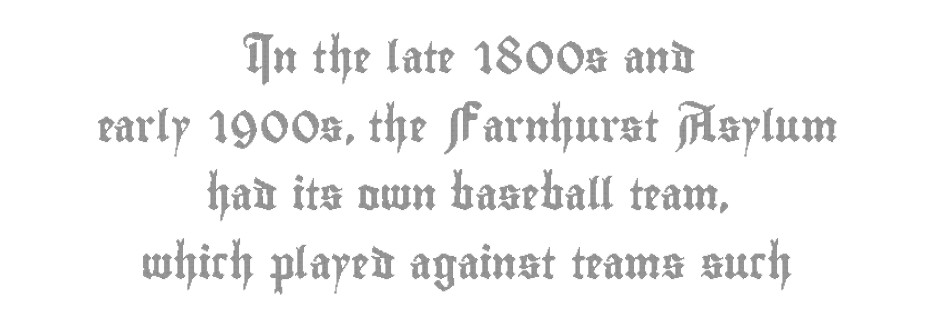
The image shows 31 px condensed type, upright; set centered, loose line spacing (2.21x), normal letter spacing, not underlined; a small x-height.
